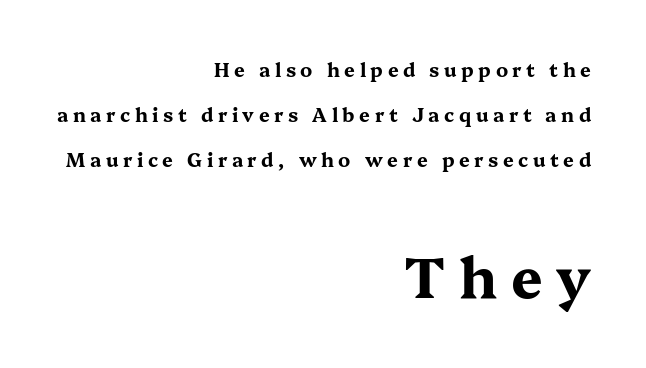
Q: Is the text bold? A: Yes.
Q: Is the text italic (slanted)? A: No, it is upright.
Q: Is the typeface a serif or a sans-serif typeface? A: Serif.
Q: Is the text underlined? A: No.
Q: How is the paragraph aligned? A: Right-aligned.
Q: Is the spacing between letters normal or unusually wide? A: Unusually wide.
Q: Is the spacing between lines tight, normal or loose? A: Loose.
Q: Which block of text is set in a larger size, the first (top) or the second (bottom)? A: The second (bottom) one.
Q: Width (condensed, normal, or wide)? A: Wide.
Q: Stroke contrast? A: Medium.
Q: x-height? A: Medium.
Q: Monospaced? A: No.
